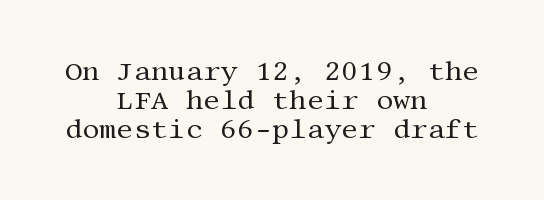
{"italic": "no", "bold": "no", "underline": "no", "align": "center", "line_spacing": "tight", "line_spacing_ratio": 1.07, "letter_spacing": "normal", "letter_spacing_em": 0.0, "glyph_px": 27}
